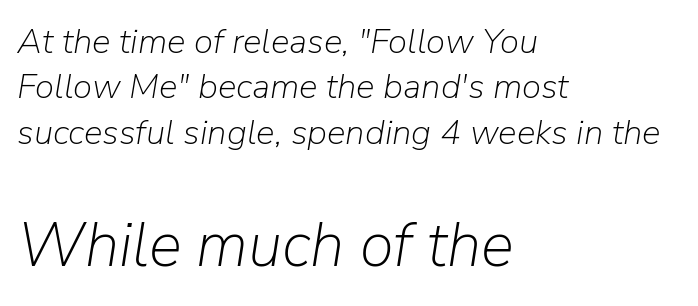
{"italic": "yes", "lean": "right", "slant_degrees": 9, "bold": "no", "weight": "light", "width": "normal", "stroke_contrast": "low", "x_height": "medium", "monospaced": "no", "underline": "no", "align": "left", "line_spacing": "normal", "line_spacing_ratio": 1.3, "letter_spacing": "normal", "letter_spacing_em": 0.0, "larger_block": "second", "size_ratio": 1.77, "glyph_px": 62}
